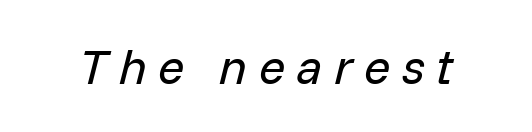
Q: Is the text bold? A: No.
Q: Is the text italic (slanted)? A: Yes, it leans right by about 14 degrees.
Q: Is the text underlined? A: No.
Q: Is the spacing between letters normal or unusually wide? A: Unusually wide.
Q: Width (condensed, normal, or wide)? A: Normal.
Q: Stroke contrast? A: Low.
Q: x-height? A: Medium.
Q: Monospaced? A: No.
